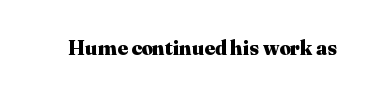
{"italic": "no", "bold": "yes", "underline": "no", "letter_spacing": "normal", "letter_spacing_em": 0.0, "glyph_px": 20}
